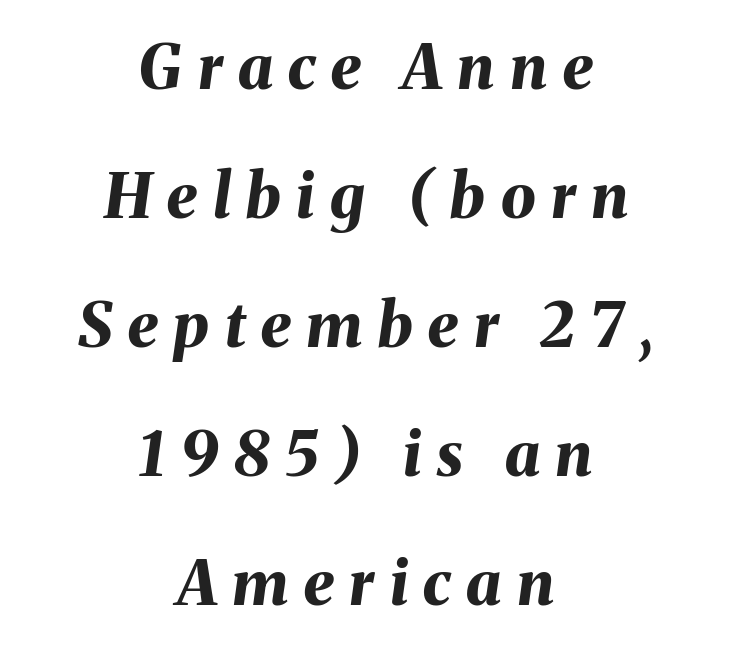
Q: Is the text bold? A: Yes.
Q: Is the text italic (slanted)? A: Yes, it leans right by about 8 degrees.
Q: Is the text underlined? A: No.
Q: How is the paragraph aligned? A: Centered.
Q: Is the spacing between letters normal or unusually wide? A: Unusually wide.
Q: Is the spacing between lines tight, normal or loose? A: Loose.
Q: Width (condensed, normal, or wide)? A: Normal.
Q: Stroke contrast? A: Medium.
Q: x-height? A: Medium.
Q: Monospaced? A: No.
